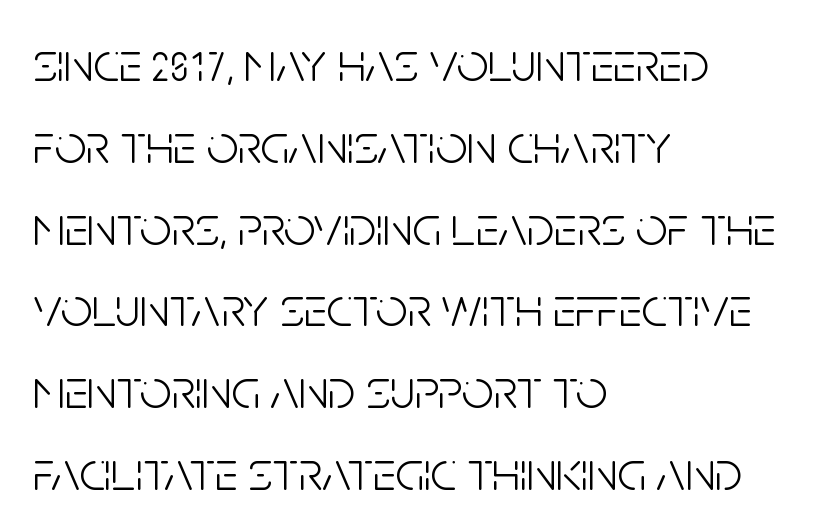
Q: Is the text bold? A: No.
Q: Is the text italic (slanted)? A: No, it is upright.
Q: Is the typeface a serif or a sans-serif typeface? A: Sans-serif.
Q: Is the text underlined? A: No.
Q: How is the paragraph aligned? A: Left-aligned.
Q: Is the spacing between letters normal or unusually wide? A: Normal.
Q: Is the spacing between lines tight, normal or loose? A: Normal.
Q: Width (condensed, normal, or wide)? A: Condensed.
Q: Stroke contrast? A: Low.
Q: x-height? A: Large.
Q: Monospaced? A: No.
